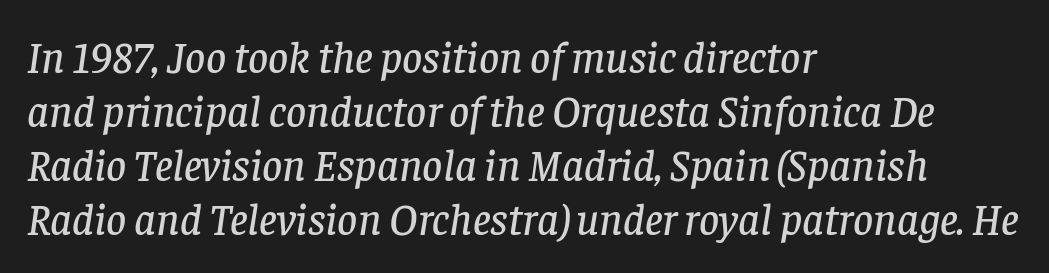
The designer went with a serif here, giving each stem small feet. There is no visible air inserted between adjacent glyphs. This rendering uses left alignment, leaving the right contour irregular. Compared with ordinary roman type, these characters are visibly tilted. Words float on clear page, feet unadorned. A typesetter would call this proportional, since set widths differ per character.
